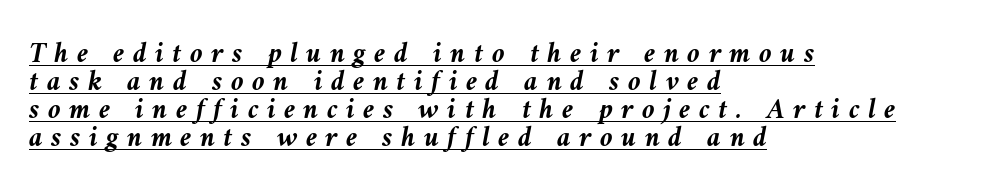
{"italic": "yes", "lean": "left", "slant_degrees": 10, "bold": "yes", "weight": "semibold", "width": "normal", "stroke_contrast": "medium", "x_height": "medium", "monospaced": "no", "underline": "yes", "align": "left", "line_spacing": "tight", "line_spacing_ratio": 0.96, "letter_spacing": "wide", "letter_spacing_em": 0.29, "glyph_px": 29}
